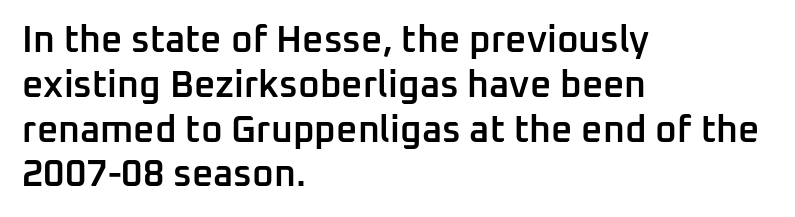
Q: Is the text bold? A: Semi-bold.
Q: Is the text italic (slanted)? A: No, it is upright.
Q: Is the typeface a serif or a sans-serif typeface? A: Sans-serif.
Q: Is the text underlined? A: No.
Q: How is the paragraph aligned? A: Left-aligned.
Q: Is the spacing between letters normal or unusually wide? A: Normal.
Q: Width (condensed, normal, or wide)? A: Normal.
Q: Stroke contrast? A: Low.
Q: x-height? A: Medium.
Q: Monospaced? A: No.
